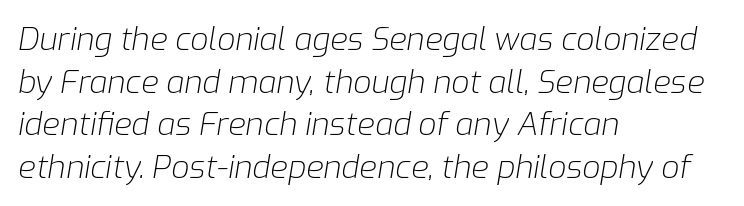
Only glyphs here, with clear space below each row. The rendering uses natural spacing where letterforms have individual widths. The passage shown has conventional tracking throughout. The passage shown is not bold in any degree. Rendered with sloped, italic letterforms.
